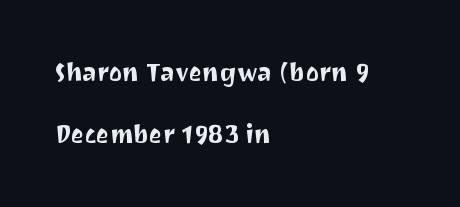
No italicization has been applied; the sample stays upright. The gaps between neighbouring characters are ordinary and unremarkable. The ragged edge is on the right, which tells us the setting is flush left. The vertical gap from one line to the next is large.
